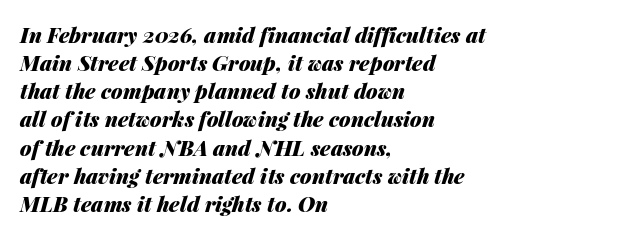
Q: Is the text bold? A: Yes.
Q: Is the text italic (slanted)? A: Yes, it leans right by about 14 degrees.
Q: Is the text underlined? A: No.
Q: How is the paragraph aligned? A: Left-aligned.
Q: Is the spacing between letters normal or unusually wide? A: Normal.
Q: Is the spacing between lines tight, normal or loose? A: Normal.
